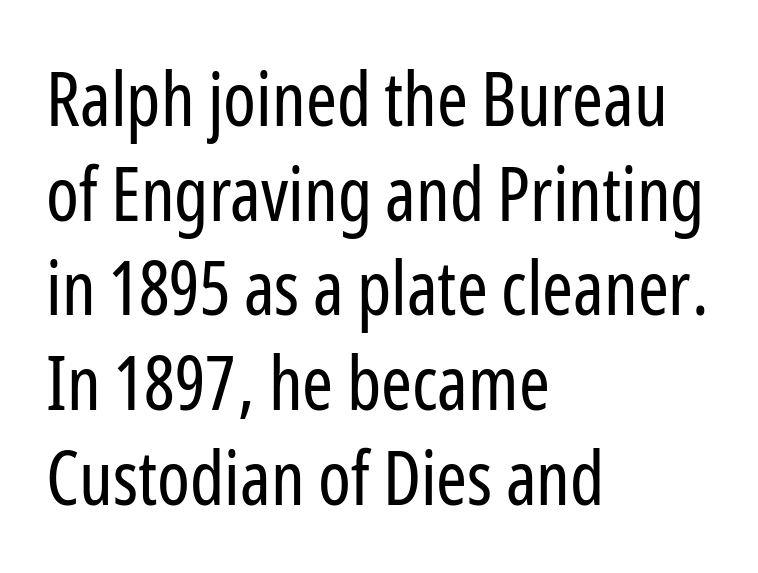
{"serif": "no", "italic": "no", "bold": "no", "weight": "regular", "width": "condensed", "stroke_contrast": "low", "x_height": "medium", "monospaced": "no", "underline": "no", "align": "left", "line_spacing": "normal", "line_spacing_ratio": 1.28, "letter_spacing": "normal", "letter_spacing_em": 0.0, "glyph_px": 74}
